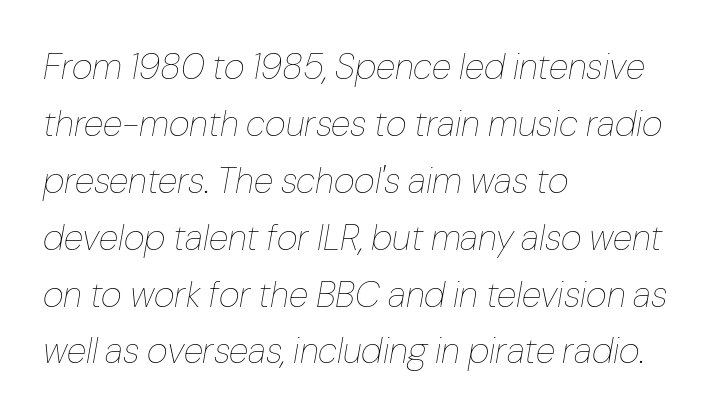
A typesetter would call this proportional, since set widths differ per character. Weight class: somewhere from thin through regular. Alignment: flush left. The tracking reads as untouched default to a designer's eye.
